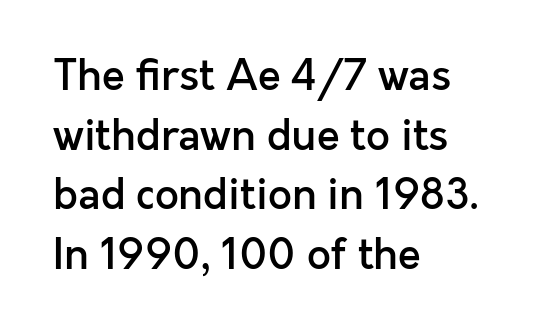
The image shows 42 px semibold sans-serif type, upright; set left-aligned, normal line spacing (1.42x), normal letter spacing, not underlined; a medium x-height.
